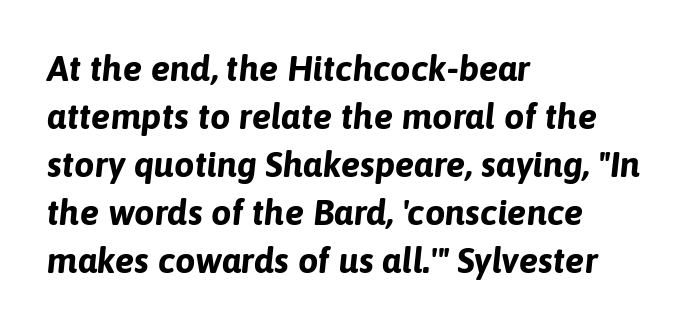
Q: Is the text bold? A: Yes.
Q: Is the text italic (slanted)? A: Yes, it leans right by about 6 degrees.
Q: Is the text underlined? A: No.
Q: How is the paragraph aligned? A: Left-aligned.
Q: Is the spacing between letters normal or unusually wide? A: Normal.
Q: Is the spacing between lines tight, normal or loose? A: Normal.
Q: Width (condensed, normal, or wide)? A: Normal.
Q: Stroke contrast? A: Low.
Q: x-height? A: Medium.
Q: Monospaced? A: No.
